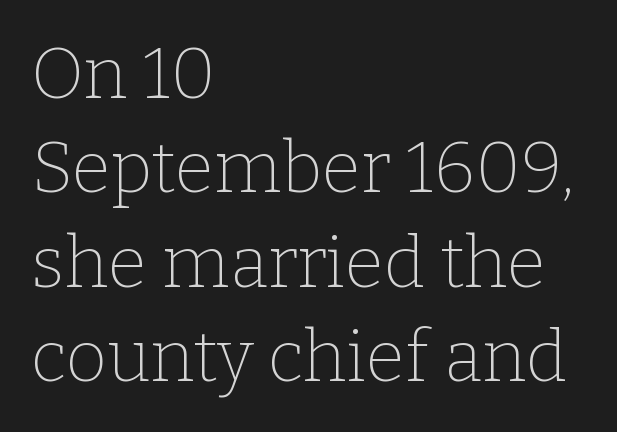
{"serif": "yes", "italic": "no", "bold": "no", "weight": "thin", "width": "normal", "stroke_contrast": "low", "x_height": "medium", "monospaced": "no", "underline": "no", "align": "left", "line_spacing": "normal", "line_spacing_ratio": 1.33, "letter_spacing": "normal", "letter_spacing_em": 0.0, "glyph_px": 71}
